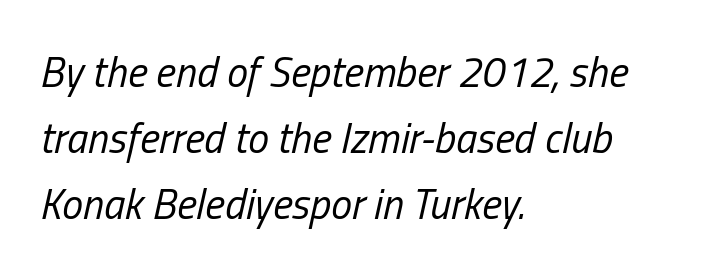
{"italic": "yes", "lean": "right", "slant_degrees": 13, "bold": "no", "weight": "regular", "width": "condensed", "stroke_contrast": "low", "x_height": "medium", "monospaced": "no", "underline": "no", "align": "left", "line_spacing": "normal", "line_spacing_ratio": 1.57, "letter_spacing": "normal", "letter_spacing_em": 0.0, "glyph_px": 42}
